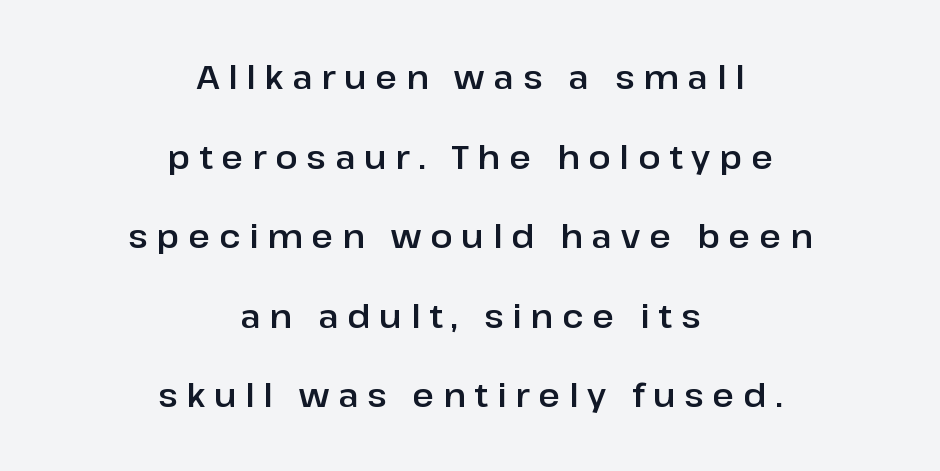
The letters are spread apart with noticeably loose tracking. Here the designer chose a conventional face with non-uniform glyph widths. A student would call this center alignment; a typographer would say set centered. Any mark beneath the type? The region is blank. The type sits square on the baseline with zero lean. Note: no serifs on the glyphs.
